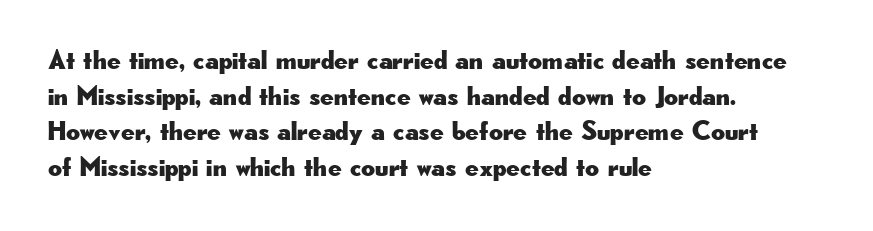
The image shows 27 px text type, upright; set left-aligned, normal line spacing (1.32x), normal letter spacing, not underlined.
